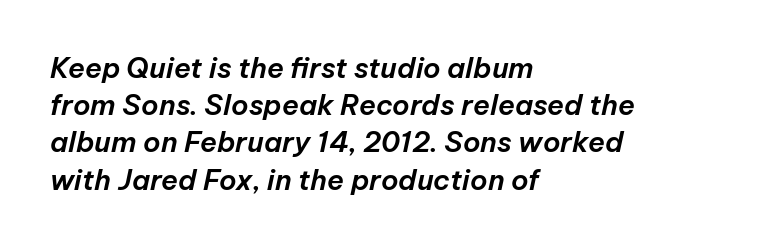
Layout note: lines flush left. The lines sit at an ordinary, default distance from one another. This sample has the flowing, uneven cadence of proportional lettering. Letter spacing: default. The font's italic variant was chosen for this text. Underline: absent.
